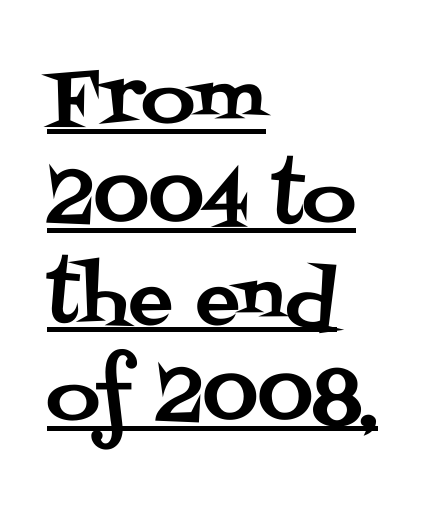
{"serif": "yes", "italic": "no", "width": "normal", "stroke_contrast": "medium", "x_height": "large", "monospaced": "no", "underline": "yes", "align": "left", "line_spacing": "normal", "line_spacing_ratio": 1.34, "letter_spacing": "normal", "letter_spacing_em": 0.0, "glyph_px": 74}
